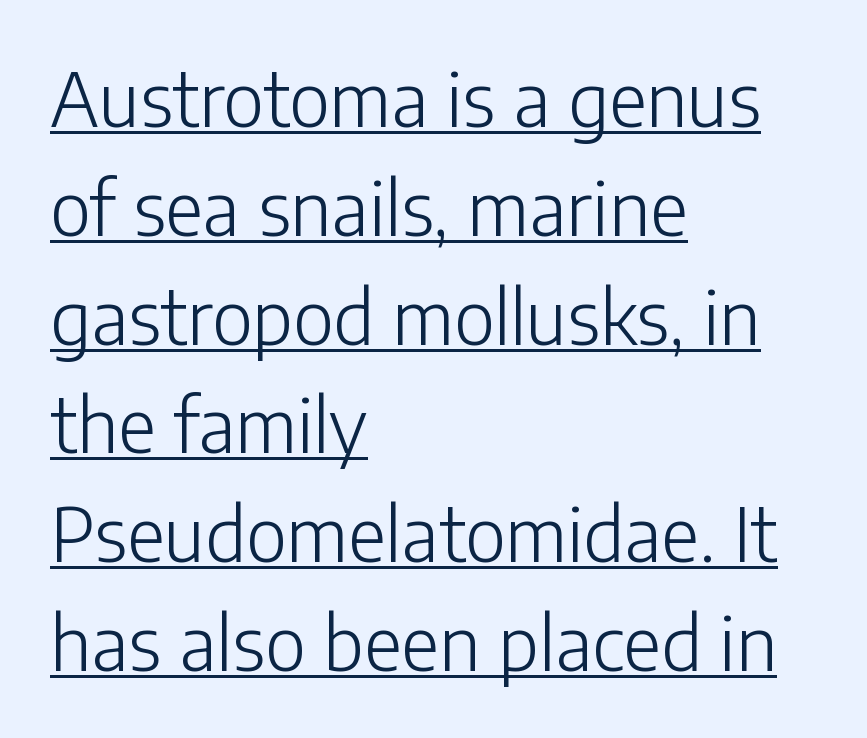
Reading down the column, the eye jumps a familiar distance to each next line. This is the regular roman posture of the typeface. No extra ink here — the face is not bold. Caption: standard tracking, unaltered. Horizontally, the lines are justified to the leading edge only.
